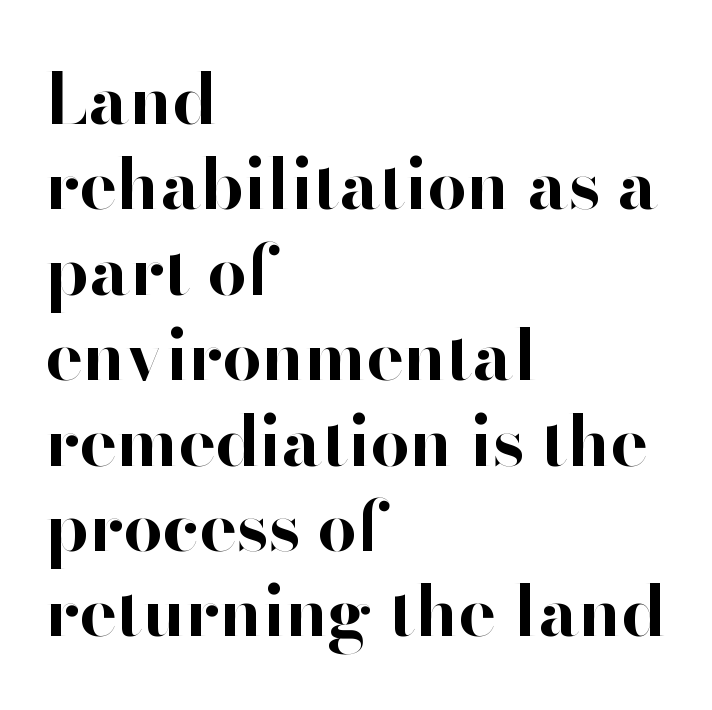
{"serif": "no", "italic": "no", "bold": "yes", "weight": "bold", "width": "normal", "stroke_contrast": "high", "x_height": "small", "monospaced": "no", "underline": "no", "align": "left", "line_spacing_ratio": 1.22, "letter_spacing": "normal", "letter_spacing_em": 0.0, "glyph_px": 70}
